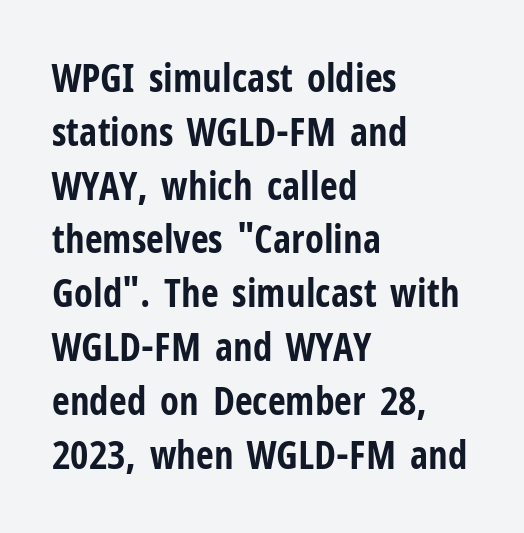
Descenders are the only things crossing below the line. The lettering stays uniformly vertical, giving the passage a roman look. The passage shown is typed in a proportional face where columns would drift. The lines are quadded left.
